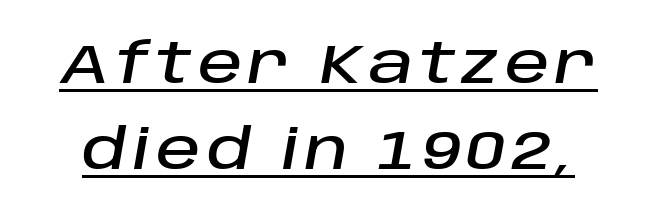
{"italic": "yes", "lean": "right", "slant_degrees": 10, "width": "normal", "stroke_contrast": "low", "x_height": "large", "monospaced": "no", "underline": "yes", "line_spacing": "normal", "line_spacing_ratio": 1.56, "glyph_px": 55}
